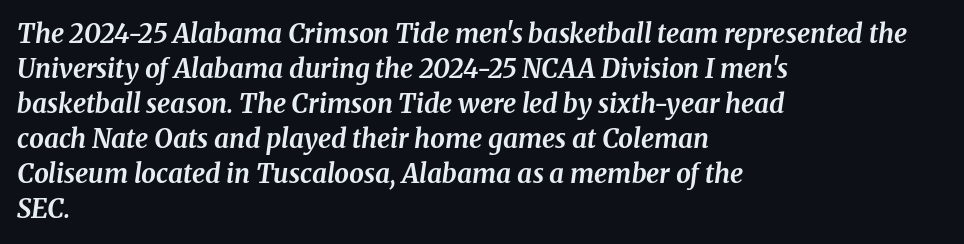
Q: Is the text bold? A: Yes.
Q: Is the text italic (slanted)? A: Yes, it leans right by about 8 degrees.
Q: Is the text underlined? A: No.
Q: How is the paragraph aligned? A: Left-aligned.
Q: Is the spacing between letters normal or unusually wide? A: Normal.
Q: Is the spacing between lines tight, normal or loose? A: Normal.
